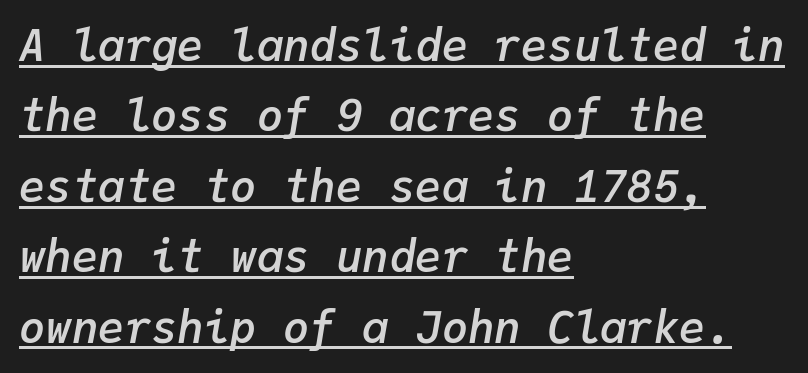
{"italic": "yes", "lean": "right", "slant_degrees": 9, "bold": "semi", "weight": "semibold", "width": "normal", "stroke_contrast": "low", "x_height": "medium", "monospaced": "yes", "underline": "yes", "align": "left", "line_spacing": "normal", "line_spacing_ratio": 1.6, "letter_spacing": "normal", "letter_spacing_em": 0.0, "glyph_px": 44}
